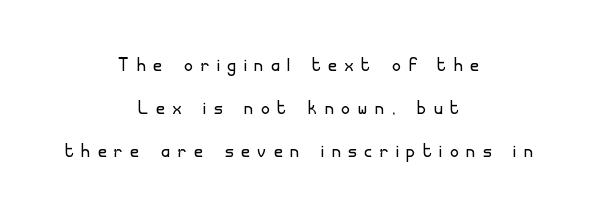
The image shows 24 px text type, upright; set centered, line spacing 1.79x, unusually wide letter spacing (+0.33 em), not underlined.
